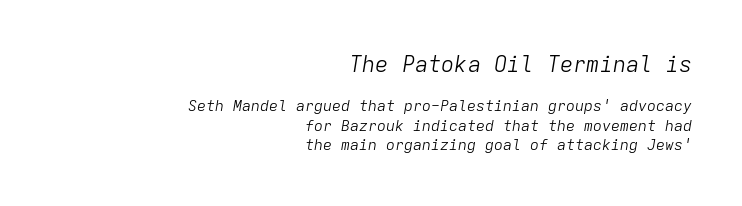
Q: Is the text bold? A: No.
Q: Is the text italic (slanted)? A: Yes, it leans right by about 9 degrees.
Q: Is the text underlined? A: No.
Q: How is the paragraph aligned? A: Right-aligned.
Q: Is the spacing between letters normal or unusually wide? A: Normal.
Q: Is the spacing between lines tight, normal or loose? A: Normal.
Q: Which block of text is set in a larger size, the first (top) or the second (bottom)? A: The first (top) one.
